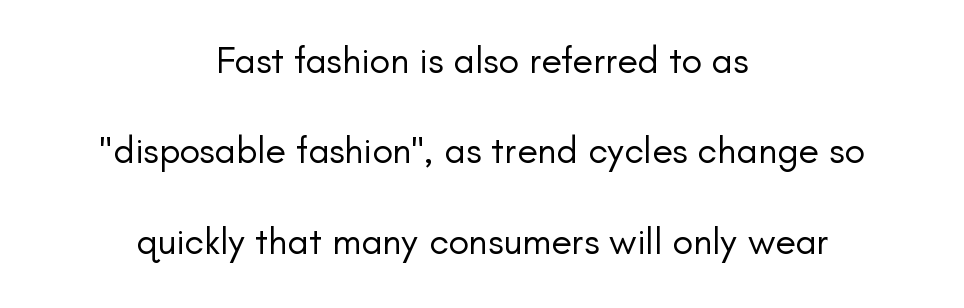
Bare-footed words on every line. This is not heavy type; no bold has been used. Characters remain perfectly vertical along every line. The letterforms sit shoulder to shoulder at normal distance. Regarding serifs, this sample does without them.
